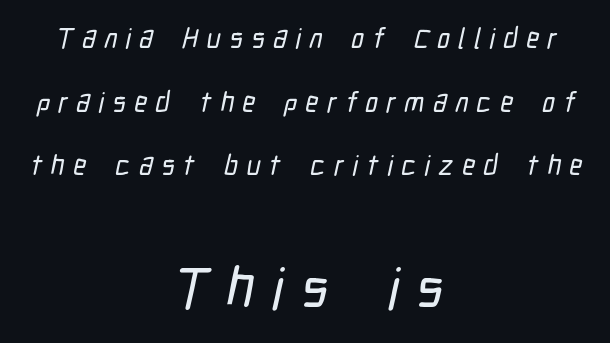
Font category for this specimen: sans-serif. Spacing between characters has been opened up far beyond the box default. You could not count columns in this text — the font is proportionally spaced. No word sits above an underline. Summary of vertical rhythm: relaxed, with wide interline spacing. Visually the block forms a symmetrical silhouette, jagged on both flanks.
